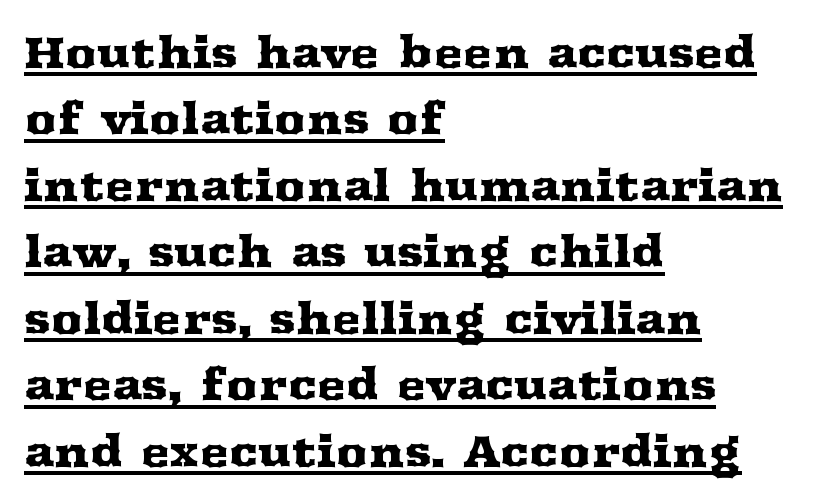
Q: Is the text italic (slanted)? A: No, it is upright.
Q: Is the typeface a serif or a sans-serif typeface? A: Serif.
Q: Is the text underlined? A: Yes.
Q: How is the paragraph aligned? A: Left-aligned.
Q: Is the spacing between letters normal or unusually wide? A: Normal.
Q: Is the spacing between lines tight, normal or loose? A: Normal.
Q: Width (condensed, normal, or wide)? A: Wide.
Q: Stroke contrast? A: Medium.
Q: x-height? A: Medium.
Q: Monospaced? A: No.
